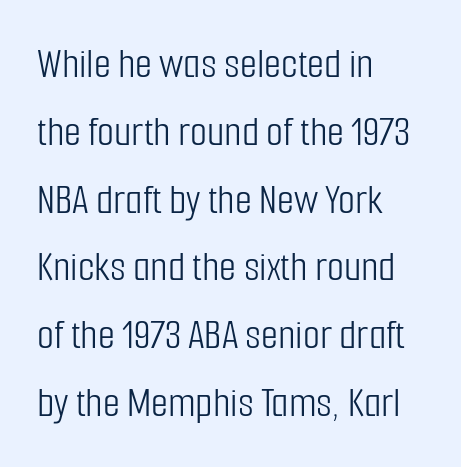
Q: Is the text bold? A: No.
Q: Is the text italic (slanted)? A: No, it is upright.
Q: Is the typeface a serif or a sans-serif typeface? A: Sans-serif.
Q: Is the text underlined? A: No.
Q: How is the paragraph aligned? A: Left-aligned.
Q: Is the spacing between letters normal or unusually wide? A: Normal.
Q: Is the spacing between lines tight, normal or loose? A: Normal.
Q: Width (condensed, normal, or wide)? A: Condensed.
Q: Stroke contrast? A: Low.
Q: x-height? A: Medium.
Q: Monospaced? A: No.
